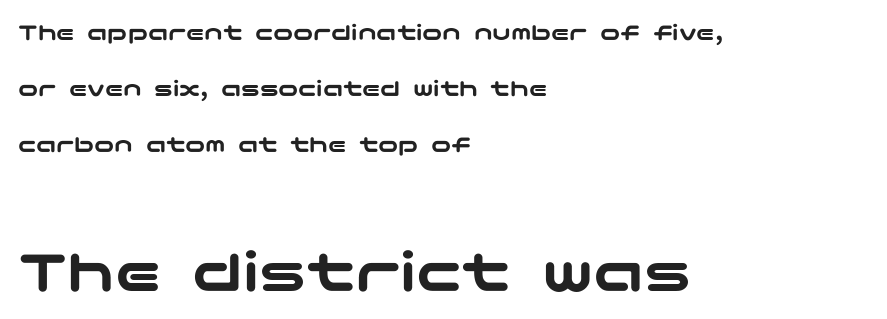
The image shows 63 px wide sans-serif type, upright; set left-aligned, loose line spacing (2.24x), normal letter spacing, not underlined; the second (bottom) block is 2.52x larger; low stroke contrast and a medium x-height.
